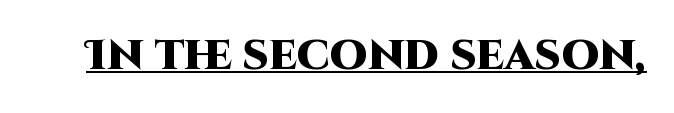
The image shows 42 px heavy sans-serif type, upright; set normal letter spacing, underlined; high stroke contrast and a large x-height.
